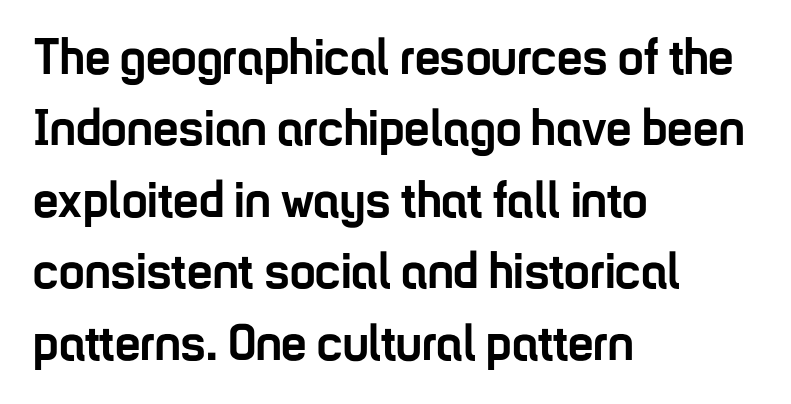
{"serif": "no", "italic": "no", "bold": "yes", "weight": "semibold", "width": "condensed", "stroke_contrast": "low", "x_height": "medium", "monospaced": "no", "underline": "no", "align": "left", "line_spacing": "normal", "line_spacing_ratio": 1.4, "letter_spacing": "normal", "letter_spacing_em": 0.0, "glyph_px": 51}
